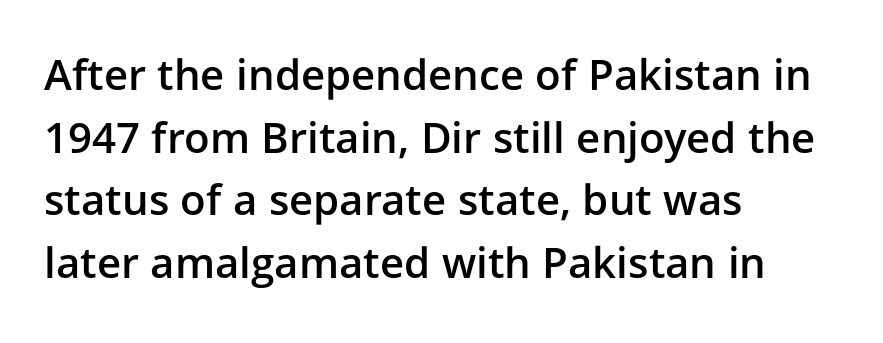
Proportional: the letters do not fall into vertical columns. Is there much room between lines? A standard amount, neither cramped nor airy. The string is rendered with underlining switched off. Typographic density is moderately raised because the face is semibold. How are the letters spaced? Ordinarily, with no added tracking.
